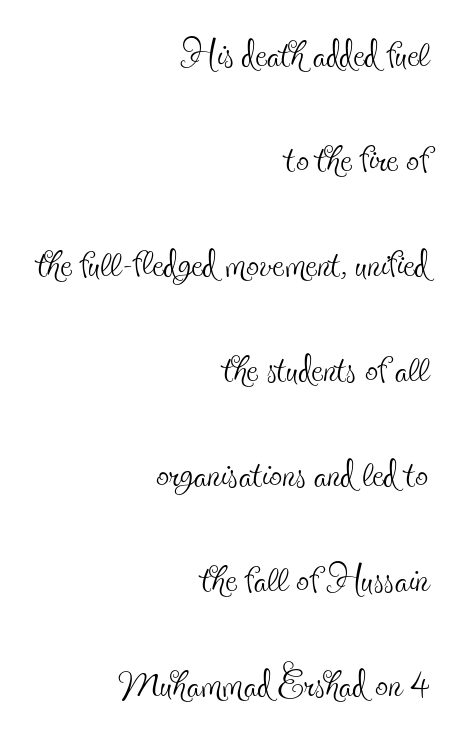
Q: Is the text bold? A: No.
Q: Is the typeface a serif or a sans-serif typeface? A: Serif.
Q: Is the text underlined? A: No.
Q: How is the paragraph aligned? A: Right-aligned.
Q: Is the spacing between letters normal or unusually wide? A: Normal.
Q: Is the spacing between lines tight, normal or loose? A: Loose.
Q: Width (condensed, normal, or wide)? A: Condensed.
Q: x-height? A: Small.
Q: Monospaced? A: No.
